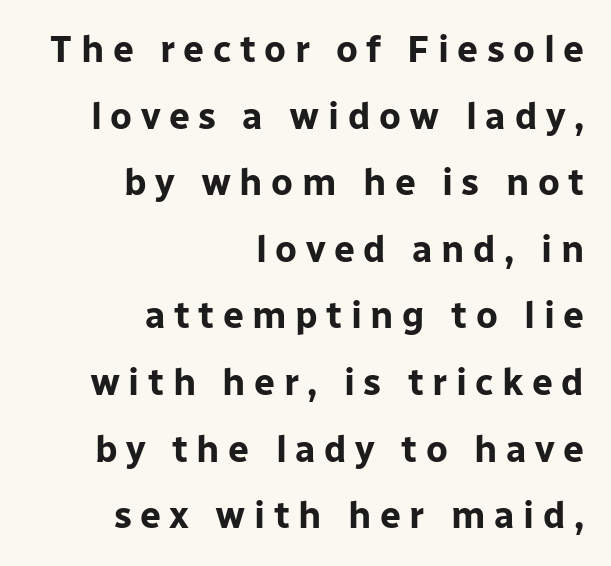
Unmarked baselines from the first word to the last. A typesetter would call this heavily tracked-out type. Nothing sits at the stroke ends, so this counts as sans-serif. The passage shown is typed in a proportional face where columns would drift. Tall strokes in this sample are plumb rather than angled.
